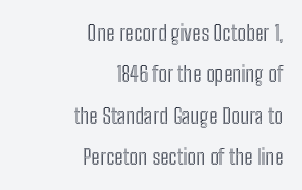
Q: Is the text italic (slanted)? A: No, it is upright.
Q: Is the text underlined? A: No.
Q: How is the paragraph aligned? A: Right-aligned.
Q: Is the spacing between letters normal or unusually wide? A: Normal.
